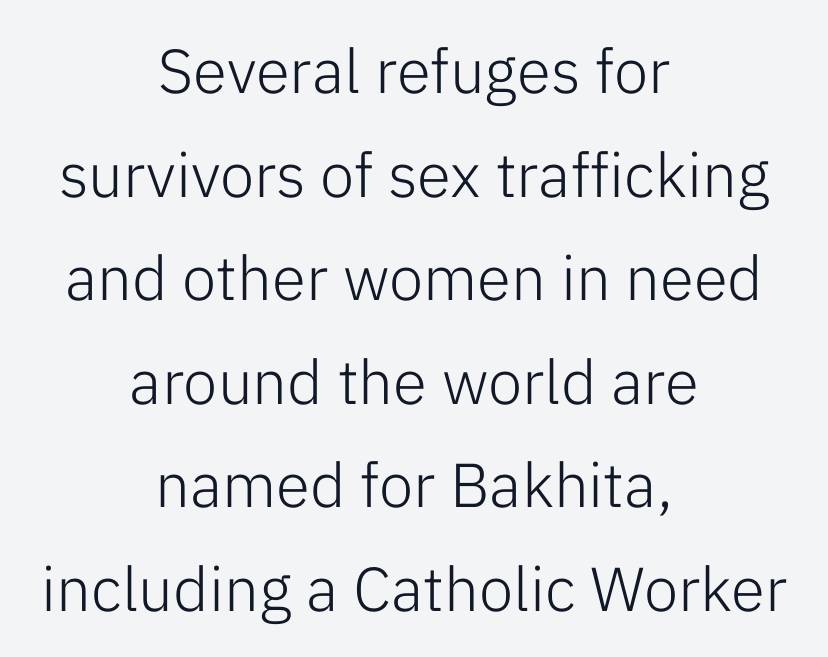
Q: Is the text bold? A: No.
Q: Is the text italic (slanted)? A: No, it is upright.
Q: Is the typeface a serif or a sans-serif typeface? A: Sans-serif.
Q: Is the text underlined? A: No.
Q: How is the paragraph aligned? A: Centered.
Q: Is the spacing between letters normal or unusually wide? A: Normal.
Q: Is the spacing between lines tight, normal or loose? A: Normal.
Q: Width (condensed, normal, or wide)? A: Normal.
Q: Stroke contrast? A: Low.
Q: x-height? A: Medium.
Q: Monospaced? A: No.
